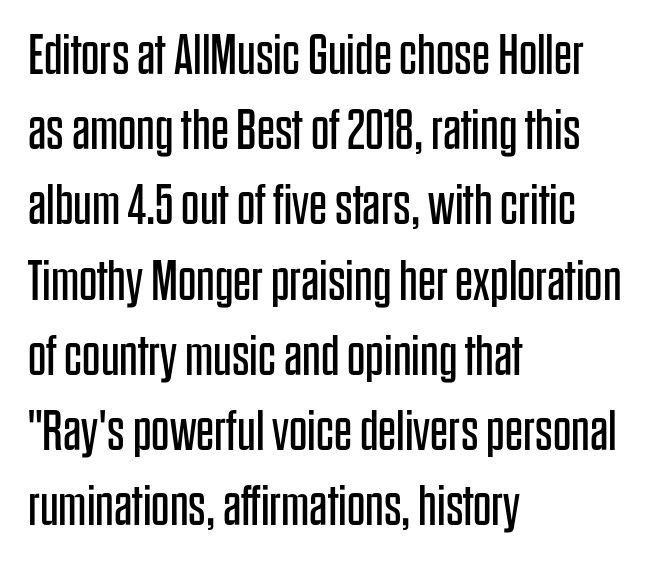
The image shows 57 px regular-weight, condensed sans-serif type, upright; set left-aligned, normal line spacing (1.32x), normal letter spacing, not underlined; low stroke contrast and a large x-height.
